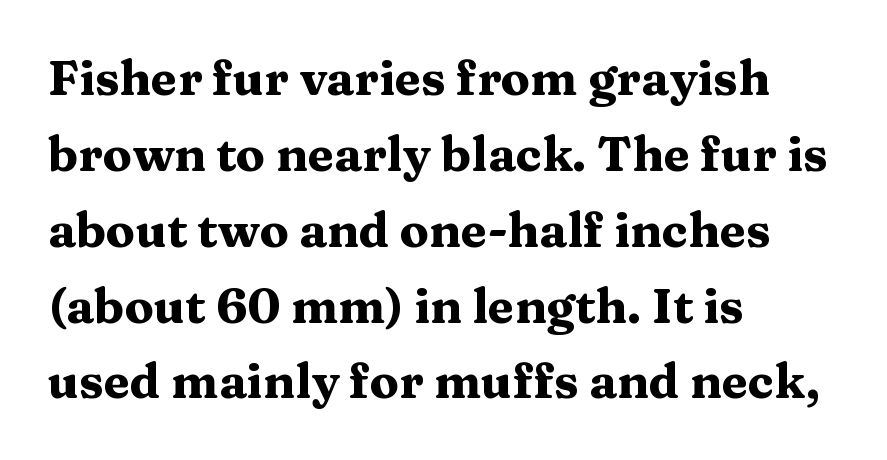
These words are printed bold, with thick strokes throughout. Are there feet on the stems? There are — it's a serif. Think of a printed novel: that variable character pitch is what you see here. The letters sit at their default tracking, neither squeezed nor spread. Where is the straight margin? On the left.
